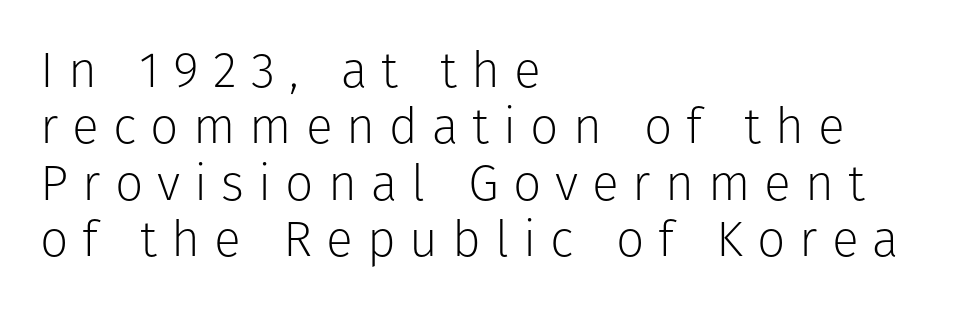
The image shows 50 px light sans-serif type, upright; set left-aligned, tight line spacing (1.13x), unusually wide letter spacing (+0.28 em), not underlined; low stroke contrast and a medium x-height.
